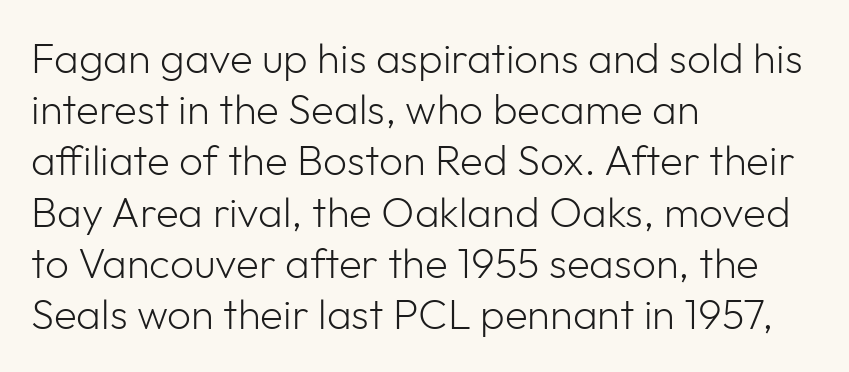
The image shows 42 px light sans-serif type, upright; set left-aligned, line spacing 1.22x, normal letter spacing, not underlined; low stroke contrast and a medium x-height.
